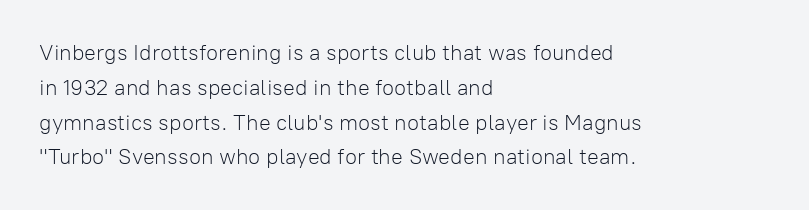
All the whitespace from short lines collects on the right. No extra tracking has been applied to these lines. Characters remain perfectly vertical along every line. The space beneath each line is pristine and unruled. Vertical stems look standard width or narrower in stroke.
